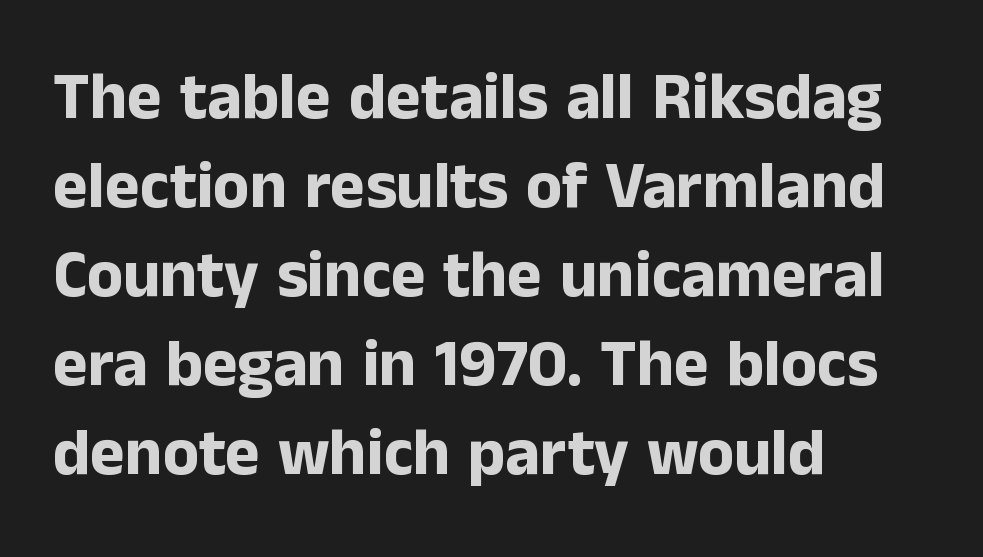
The image shows 66 px bold sans-serif type, upright; set left-aligned, normal line spacing (1.35x), normal letter spacing, not underlined; low stroke contrast and a medium x-height.
